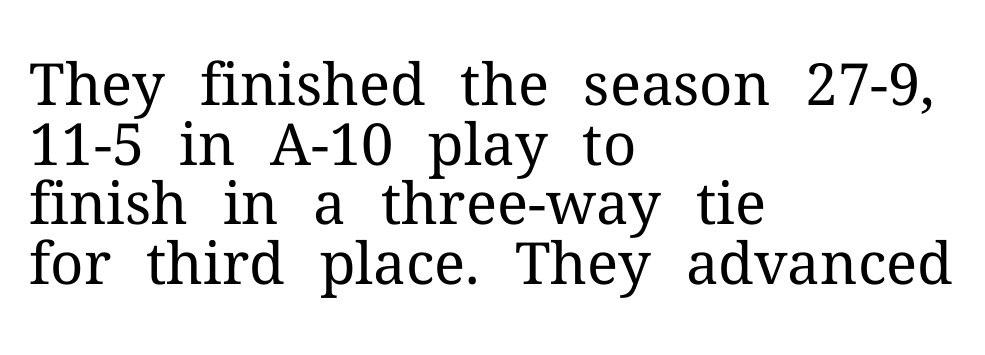
The image shows 58 px regular-weight serif type, upright; set left-aligned, tight line spacing (1.03x), normal letter spacing, not underlined; medium stroke contrast and a medium x-height.
